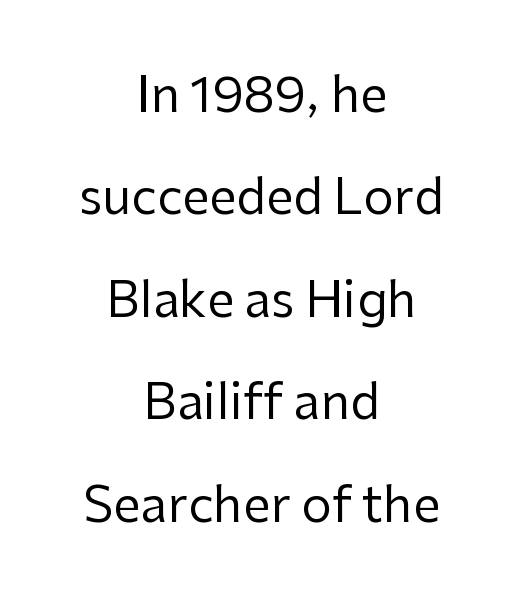
{"serif": "no", "italic": "no", "bold": "no", "weight": "regular", "width": "normal", "stroke_contrast": "low", "x_height": "medium", "monospaced": "no", "underline": "no", "align": "center", "line_spacing": "loose", "line_spacing_ratio": 2.09, "letter_spacing": "normal", "letter_spacing_em": 0.0, "glyph_px": 49}
